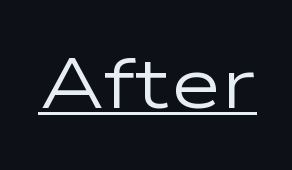
{"serif": "no", "italic": "no", "bold": "no", "weight": "regular", "width": "wide", "stroke_contrast": "low", "x_height": "medium", "monospaced": "no", "underline": "yes", "letter_spacing": "normal", "letter_spacing_em": 0.0, "glyph_px": 71}
